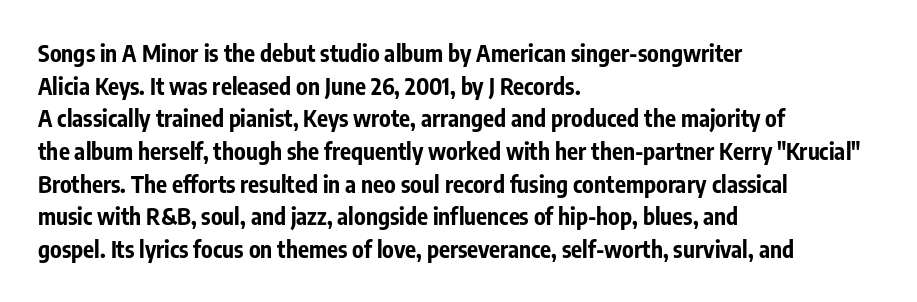
The image shows 23 px bold type, upright; set left-aligned, normal line spacing (1.42x), normal letter spacing, not underlined.
